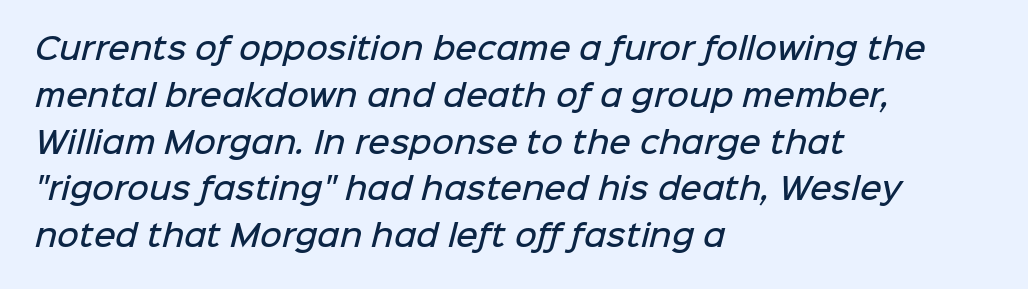
The image shows 30 px semibold sans-serif type; set left-aligned, normal line spacing (1.56x), normal letter spacing, not underlined; low stroke contrast and a medium x-height.
